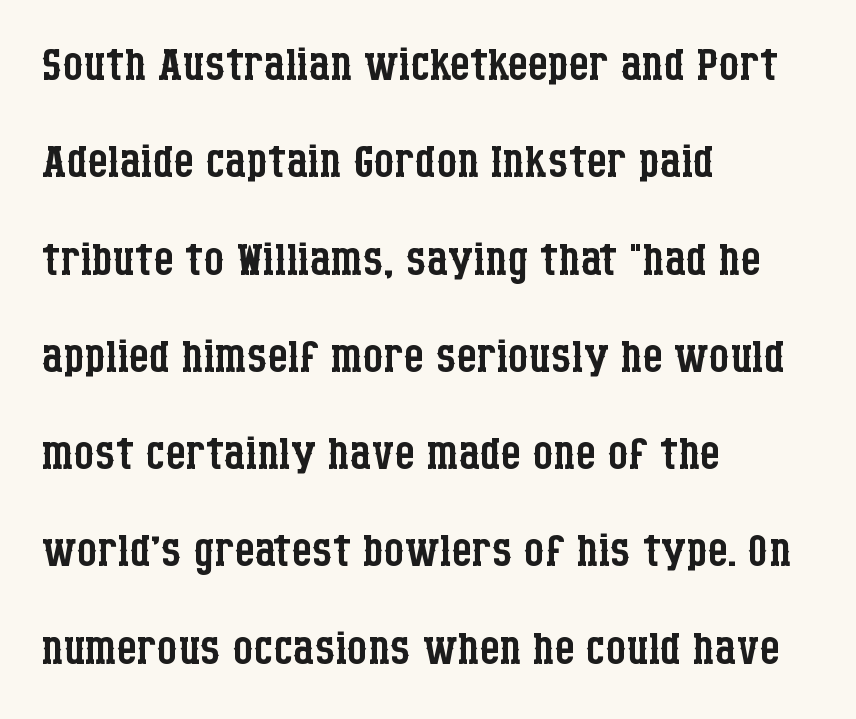
Nobody drew a line under any word here. The type sits square on the baseline with zero lean. This rendering uses left alignment, leaving the right contour irregular. Note: serifs present on the glyphs.
